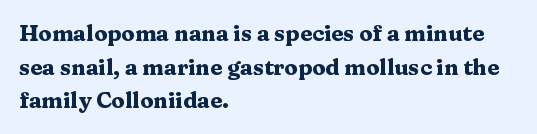
{"italic": "no", "bold": "yes", "underline": "no", "align": "left", "line_spacing": "normal", "line_spacing_ratio": 1.53, "letter_spacing": "normal", "letter_spacing_em": 0.0, "glyph_px": 22}
